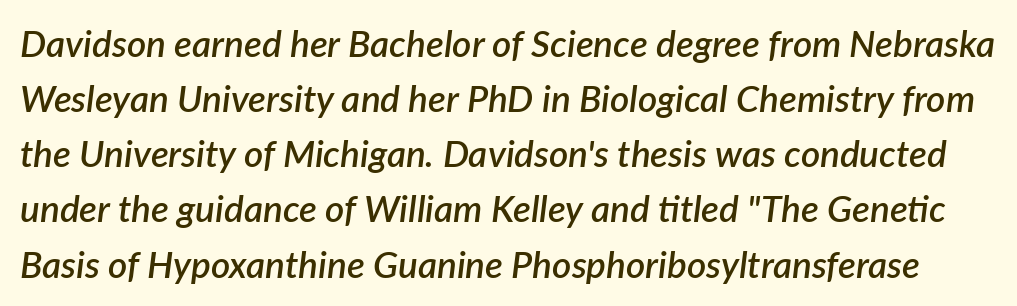
{"italic": "yes", "lean": "right", "slant_degrees": 7, "bold": "semi", "weight": "semibold", "width": "normal", "stroke_contrast": "low", "x_height": "medium", "monospaced": "no", "underline": "no", "line_spacing": "normal", "line_spacing_ratio": 1.49, "letter_spacing": "normal", "letter_spacing_em": 0.0, "glyph_px": 37}
